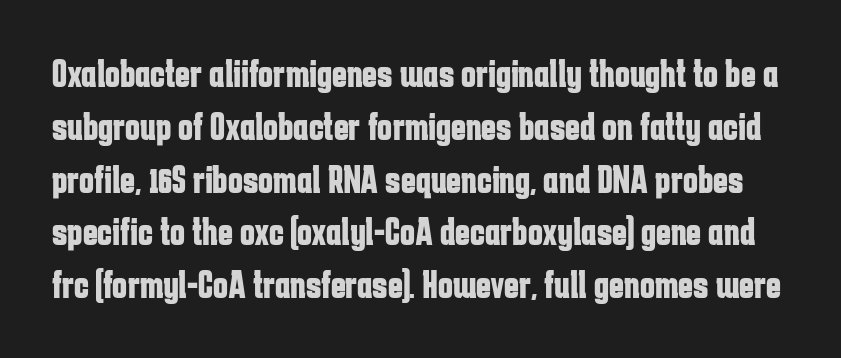
The image shows 40 px bold, condensed sans-serif type, upright; set normal line spacing (1.32x), normal letter spacing, not underlined; low stroke contrast and a medium x-height.
